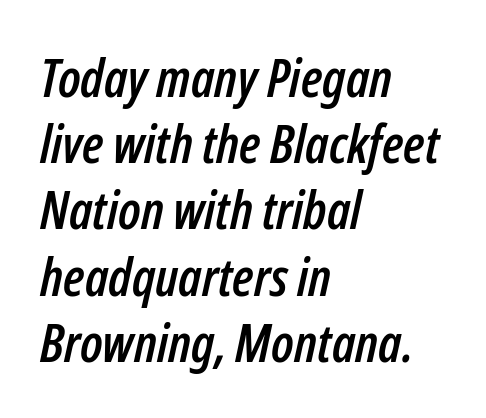
Q: Is the text italic (slanted)? A: Yes, it leans right by about 12 degrees.
Q: Is the text underlined? A: No.
Q: How is the paragraph aligned? A: Left-aligned.
Q: Is the spacing between letters normal or unusually wide? A: Normal.
Q: Is the spacing between lines tight, normal or loose? A: Normal.
Q: Width (condensed, normal, or wide)? A: Condensed.
Q: Stroke contrast? A: Low.
Q: x-height? A: Medium.
Q: Monospaced? A: No.
